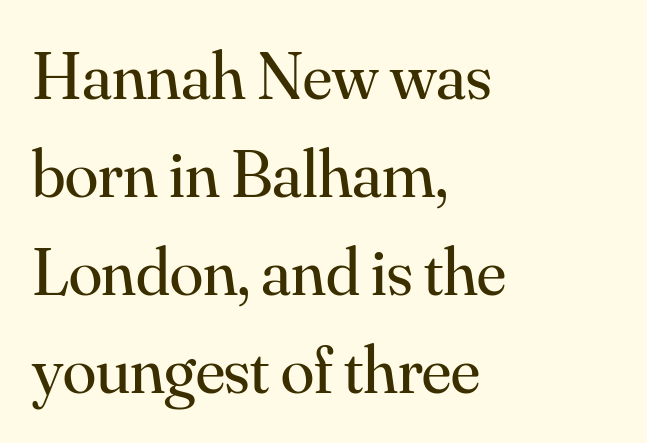
The image shows 68 px regular-weight serif type, upright; set left-aligned, normal line spacing (1.44x), normal letter spacing, not underlined; medium stroke contrast and a small x-height.
